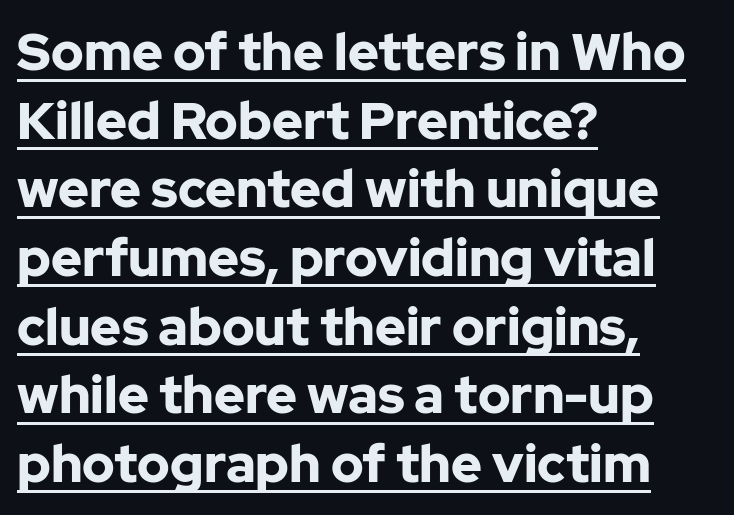
The image shows 52 px bold sans-serif type, upright; set left-aligned, normal line spacing (1.32x), normal letter spacing, underlined; low stroke contrast and a medium x-height.
